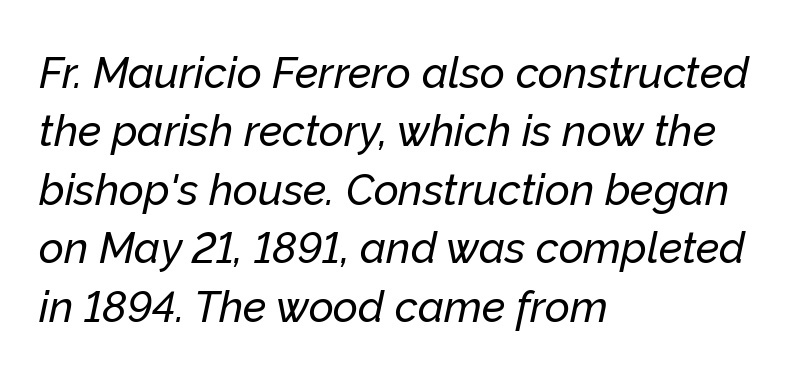
The image shows 43 px text type, italic (leaning right); set left-aligned, normal line spacing (1.36x), normal letter spacing, not underlined; low stroke contrast and a medium x-height.
